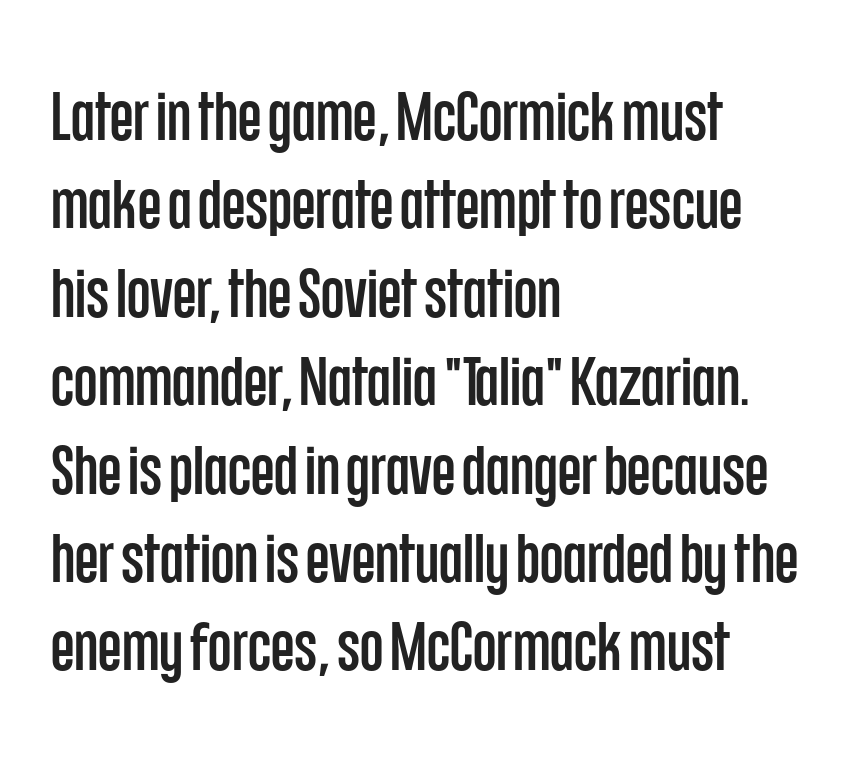
The image shows 68 px condensed sans-serif type, upright; set left-aligned, normal line spacing (1.3x), normal letter spacing, not underlined; low stroke contrast and a large x-height.
